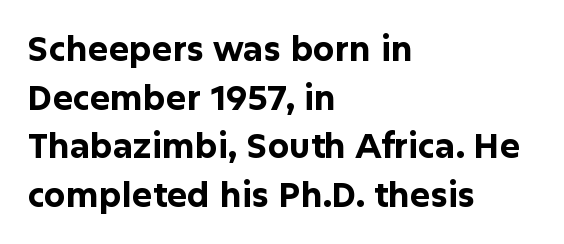
{"serif": "no", "italic": "no", "bold": "yes", "weight": "bold", "width": "normal", "stroke_contrast": "low", "x_height": "medium", "monospaced": "no", "underline": "no", "align": "left", "line_spacing": "normal", "line_spacing_ratio": 1.43, "letter_spacing": "normal", "letter_spacing_em": 0.0, "glyph_px": 34}
